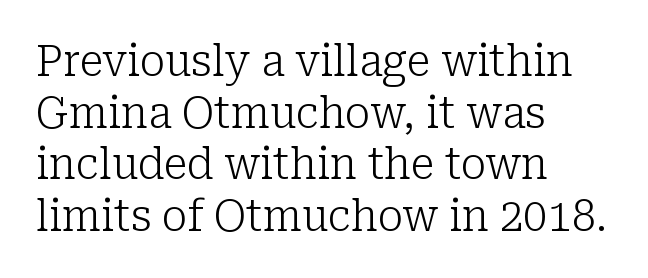
Each row of text sits above clean, open space. Note the varied advance widths — an 'i' is clearly narrower than an 'm'. Is the block centered? No — it sits flush against the left margin. Ordinary non-slanted type is in use. The font sits on the lighter half of the weight spectrum, regular included.
